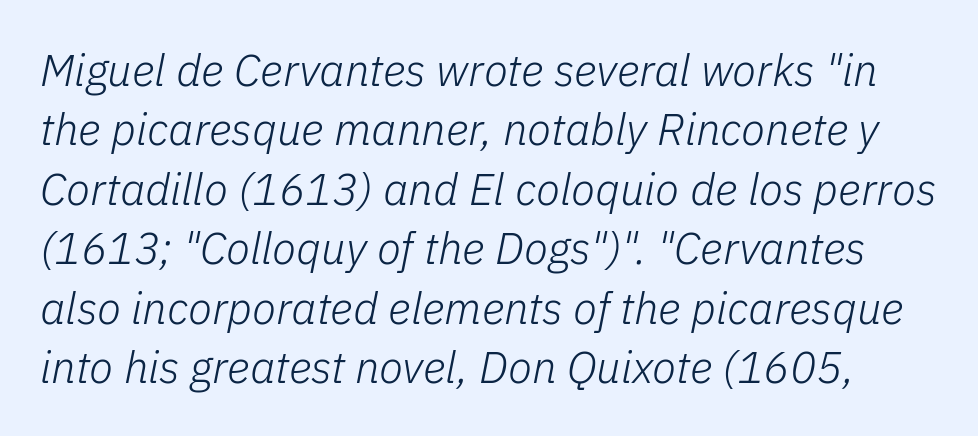
The image shows 44 px light type, italic (leaning right); set normal line spacing (1.35x), normal letter spacing, not underlined; low stroke contrast and a medium x-height.
